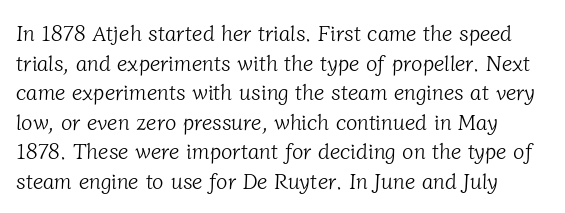
{"bold": "no", "underline": "no", "line_spacing": "normal", "line_spacing_ratio": 1.41, "letter_spacing": "normal", "letter_spacing_em": 0.0, "glyph_px": 21}
